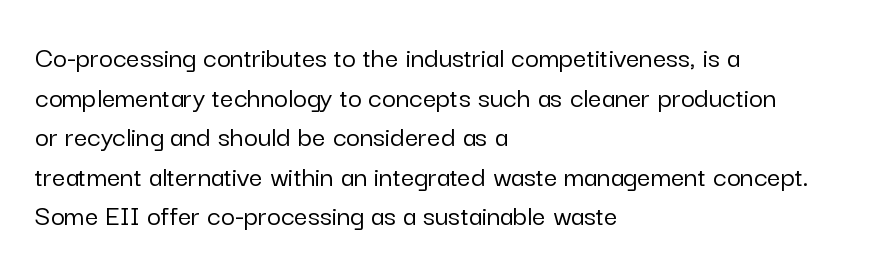
The image shows 30 px sans-serif type, upright; set left-aligned, normal line spacing (1.32x), normal letter spacing, not underlined; low stroke contrast and a medium x-height.
